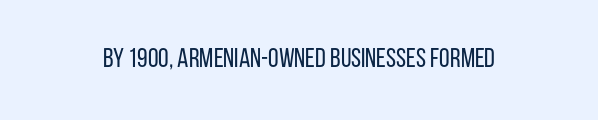
Has an underline been added? It has not. The type is set solid horizontally, with unmodified tracking. The characters are drawn with everyday or finer stroke widths. Every character sits straight up, as roman type does.
